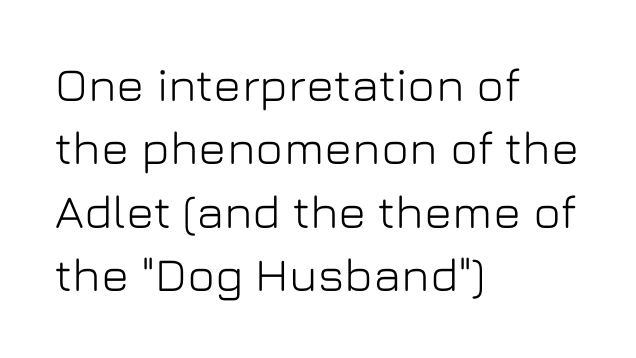
Q: Is the text italic (slanted)? A: No, it is upright.
Q: Is the typeface a serif or a sans-serif typeface? A: Sans-serif.
Q: Is the text underlined? A: No.
Q: How is the paragraph aligned? A: Left-aligned.
Q: Is the spacing between letters normal or unusually wide? A: Normal.
Q: Is the spacing between lines tight, normal or loose? A: Normal.
Q: Width (condensed, normal, or wide)? A: Normal.
Q: Stroke contrast? A: Low.
Q: x-height? A: Medium.
Q: Monospaced? A: No.
